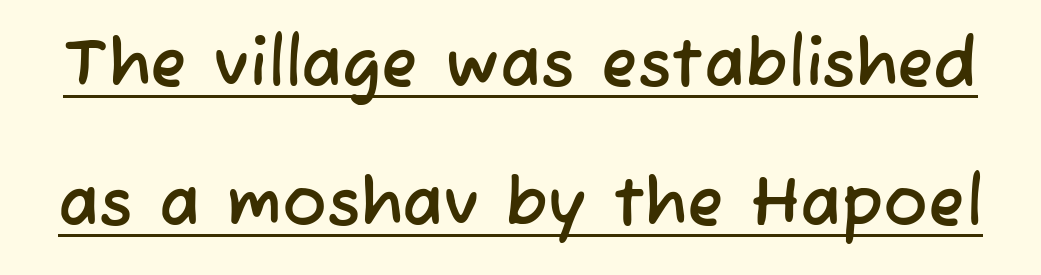
Q: Is the typeface a serif or a sans-serif typeface? A: Sans-serif.
Q: Is the text underlined? A: Yes.
Q: Is the spacing between letters normal or unusually wide? A: Normal.
Q: Is the spacing between lines tight, normal or loose? A: Loose.
Q: Width (condensed, normal, or wide)? A: Normal.
Q: Stroke contrast? A: Low.
Q: x-height? A: Medium.
Q: Monospaced? A: No.
